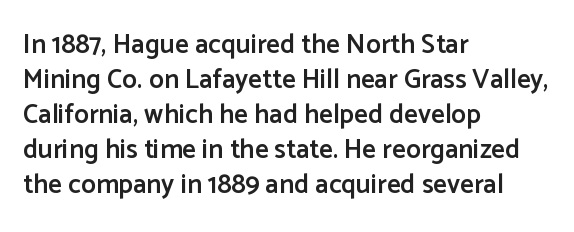
{"italic": "no", "bold": "semi", "underline": "no", "align": "left", "line_spacing": "normal", "line_spacing_ratio": 1.3, "letter_spacing": "normal", "letter_spacing_em": 0.0, "glyph_px": 27}
